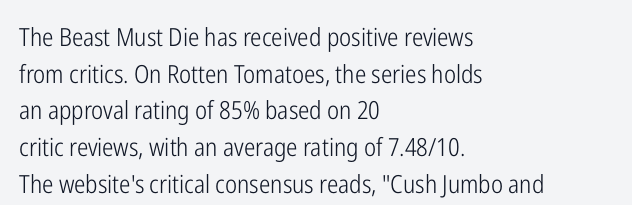
Weight: in the light-to-regular range. In CSS terms this would be text-align: left. The letters stand straight up with perfectly vertical stems. Each new line begins a customary step beneath the previous one. Characters follow at the spacing the type designer built in.
